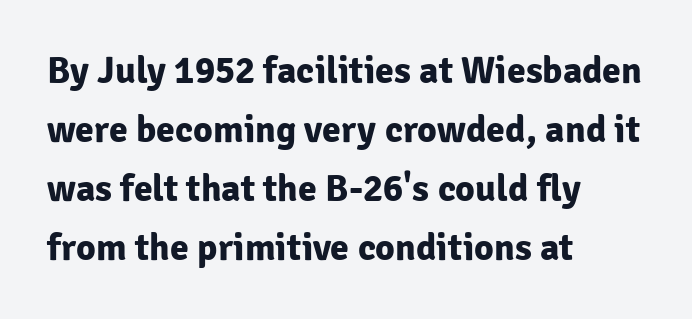
{"serif": "no", "italic": "no", "bold": "yes", "weight": "bold", "width": "normal", "stroke_contrast": "low", "x_height": "medium", "monospaced": "no", "underline": "no", "align": "left", "line_spacing": "normal", "line_spacing_ratio": 1.55, "letter_spacing": "normal", "letter_spacing_em": 0.0, "glyph_px": 38}
